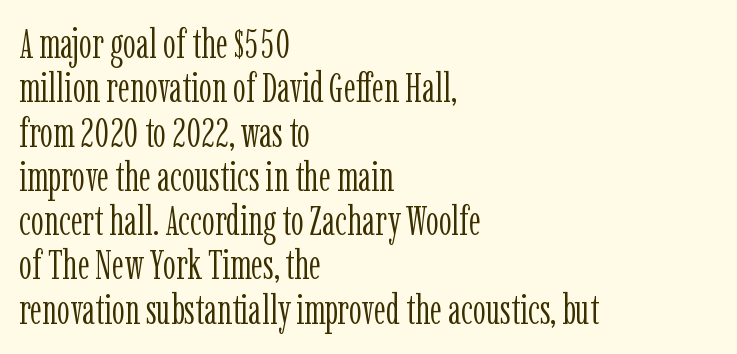
Each stroke keeps to a modest, everyday thickness or less. What's the leading like? Squeezed, with rows nearly overlapping. Descenders hang freely into open space. Is the block centered? No — it sits flush against the left margin. To sum up the face: it has serifs. Rendered with straight, roman letterforms.
